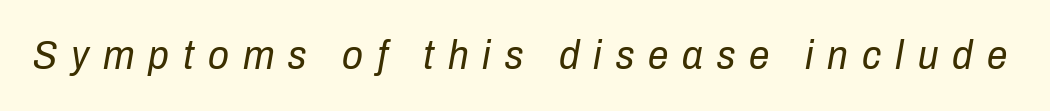
Q: Is the text bold? A: No.
Q: Is the text italic (slanted)? A: Yes, it leans right by about 10 degrees.
Q: Is the text underlined? A: No.
Q: Is the spacing between letters normal or unusually wide? A: Unusually wide.
Q: Width (condensed, normal, or wide)? A: Condensed.
Q: Stroke contrast? A: Low.
Q: x-height? A: Medium.
Q: Monospaced? A: No.
